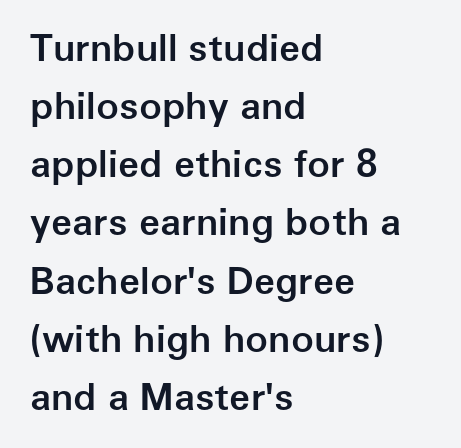
Q: Is the text bold? A: Semi-bold.
Q: Is the text italic (slanted)? A: No, it is upright.
Q: Is the typeface a serif or a sans-serif typeface? A: Sans-serif.
Q: Is the text underlined? A: No.
Q: How is the paragraph aligned? A: Left-aligned.
Q: Is the spacing between letters normal or unusually wide? A: Normal.
Q: Is the spacing between lines tight, normal or loose? A: Normal.
Q: Width (condensed, normal, or wide)? A: Normal.
Q: Stroke contrast? A: Low.
Q: x-height? A: Medium.
Q: Monospaced? A: No.
